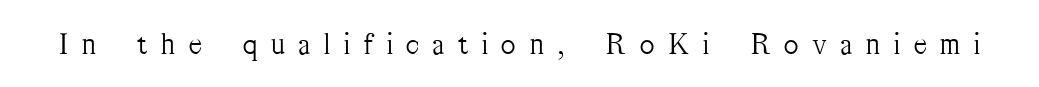
{"serif": "yes", "italic": "no", "bold": "no", "weight": "light", "width": "condensed", "stroke_contrast": "medium", "x_height": "medium", "monospaced": "no", "underline": "no", "letter_spacing": "wide", "letter_spacing_em": 0.45, "glyph_px": 31}
